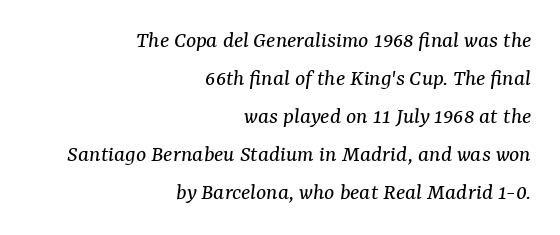
Decoration check: the copy has no underline. The face looks like a standard text weight, possibly lighter. Rows of type keep a routine distance in the vertical direction. Line endings align vertically; line beginnings do not.
